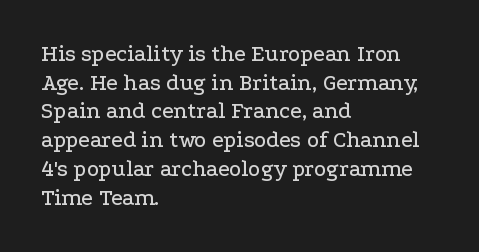
{"italic": "no", "underline": "no", "align": "left", "line_spacing": "normal", "line_spacing_ratio": 1.25, "letter_spacing": "normal", "letter_spacing_em": 0.0, "glyph_px": 23}
